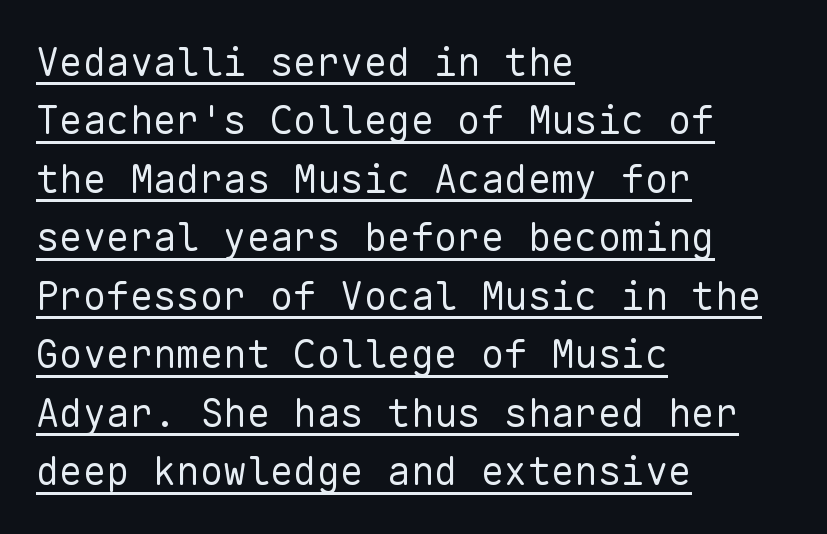
Honestly, the underline is the first thing you notice here. Are there feet on the stems? There aren't — it's a sans. The paragraph has a hard left edge and a soft right edge. Is this a fixed-width face? Yes — each glyph sits in an identical cell. You can tell it's not italic because the verticals are truly vertical.
